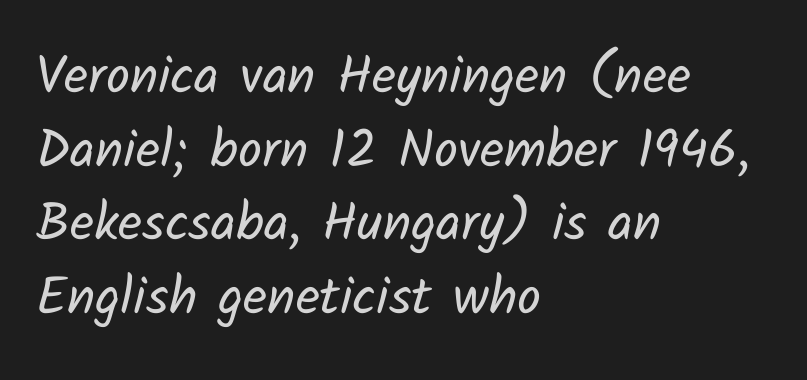
Q: Is the text bold? A: No.
Q: Is the typeface a serif or a sans-serif typeface? A: Sans-serif.
Q: Is the text underlined? A: No.
Q: How is the paragraph aligned? A: Left-aligned.
Q: Is the spacing between letters normal or unusually wide? A: Normal.
Q: Is the spacing between lines tight, normal or loose? A: Normal.
Q: Width (condensed, normal, or wide)? A: Normal.
Q: Stroke contrast? A: Low.
Q: x-height? A: Medium.
Q: Monospaced? A: No.
